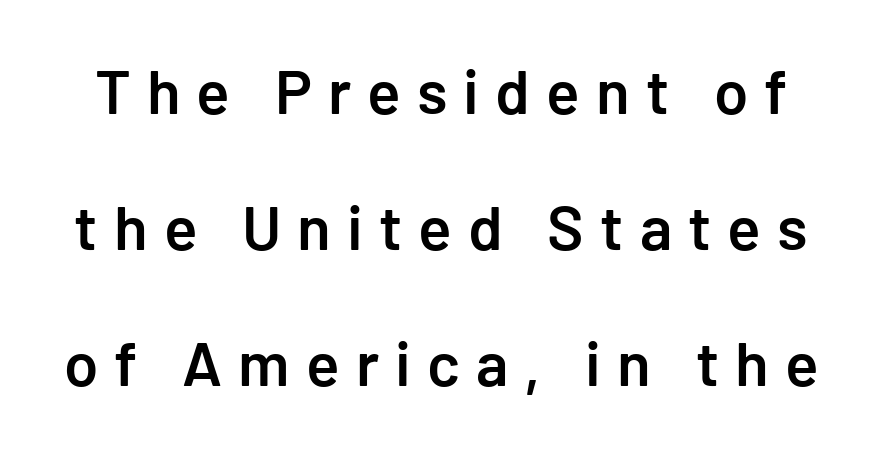
Plain, unruled lines of type. The face used here is a semibold: visibly heavier than regular, lighter than bold. You could fit nearly another row in the gap between these rows. Posture: vertical. Characters follow at a spacing far wider than the type designer built in.
